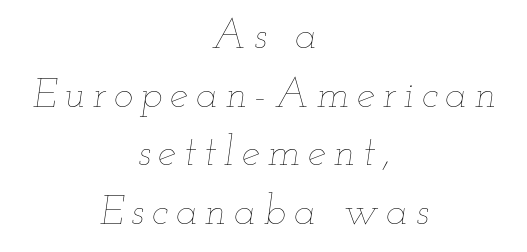
The image shows 41 px thin, wide type, italic (leaning right); set centered, normal line spacing (1.43x), not underlined; low stroke contrast and a small x-height.
